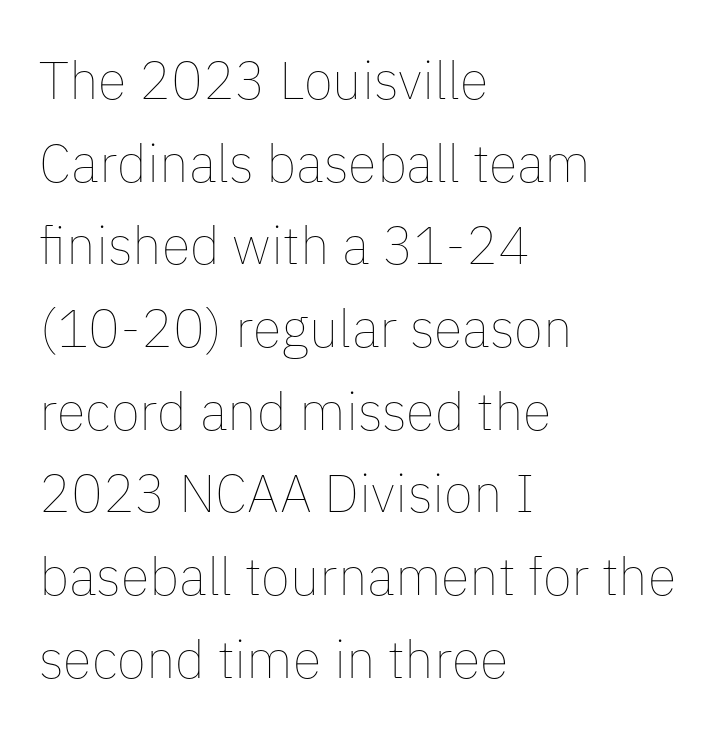
Heft: none added — not bold. Honestly, the row spacing looks completely unremarkable. Posture: upright roman. Decoration check: the copy has no underline. Proportional: the letters do not fall into vertical columns. Is the letter spacing exaggerated? No — it looks like the ordinary default.
